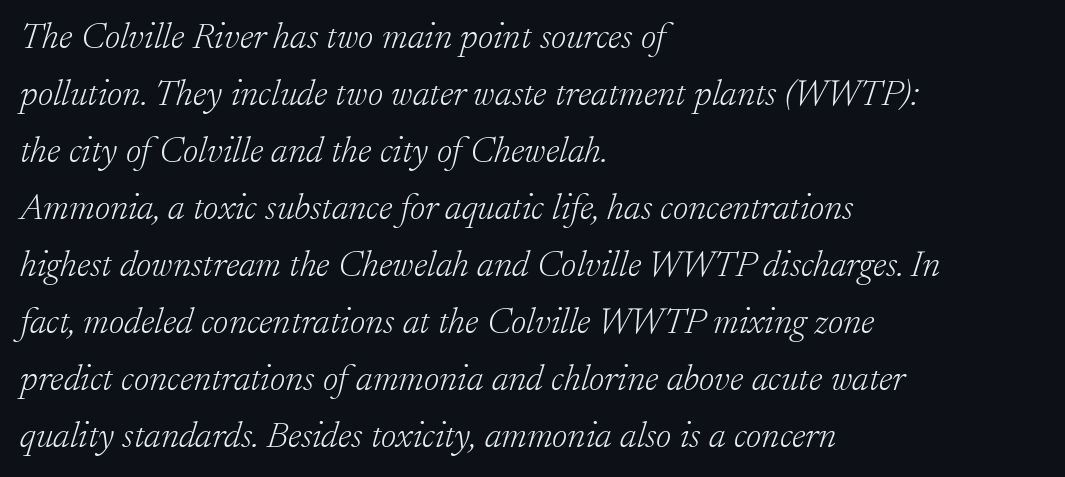
Q: Is the text bold? A: No.
Q: Is the text italic (slanted)? A: Yes, it leans right by about 17 degrees.
Q: Is the typeface a serif or a sans-serif typeface? A: Serif.
Q: Is the text underlined? A: No.
Q: How is the paragraph aligned? A: Left-aligned.
Q: Is the spacing between letters normal or unusually wide? A: Normal.
Q: Is the spacing between lines tight, normal or loose? A: Normal.
Q: Width (condensed, normal, or wide)? A: Normal.
Q: Stroke contrast? A: Low.
Q: x-height? A: Small.
Q: Monospaced? A: No.
